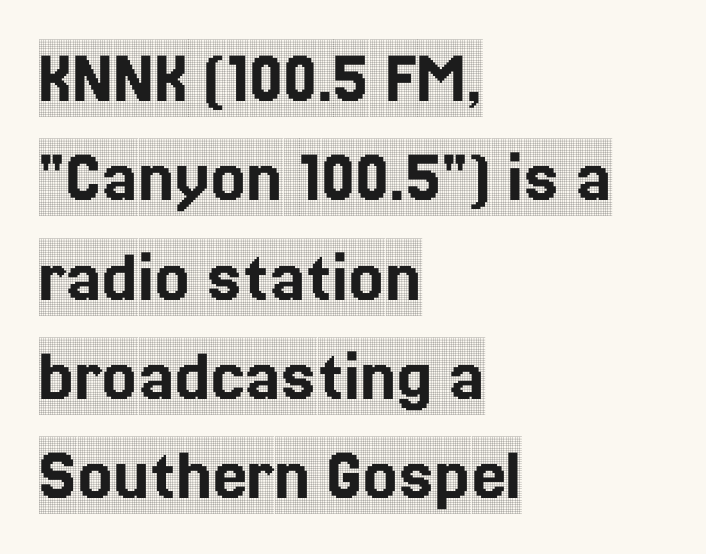
The image shows 77 px condensed serif type, upright; set left-aligned, normal line spacing (1.29x), normal letter spacing, not underlined; a large x-height.
